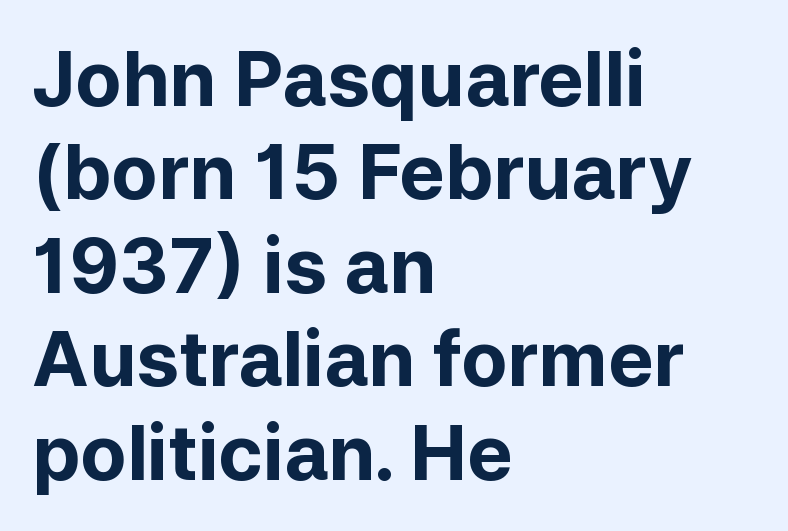
{"serif": "no", "italic": "no", "bold": "yes", "weight": "bold", "width": "normal", "stroke_contrast": "low", "x_height": "medium", "monospaced": "no", "underline": "no", "align": "left", "line_spacing_ratio": 1.23, "letter_spacing": "normal", "letter_spacing_em": 0.0, "glyph_px": 76}
